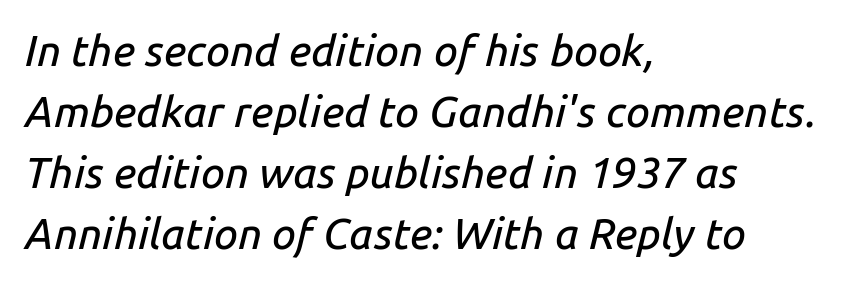
The image shows 43 px text type, italic (leaning right); set left-aligned, normal line spacing (1.42x), normal letter spacing, not underlined; low stroke contrast and a medium x-height.
